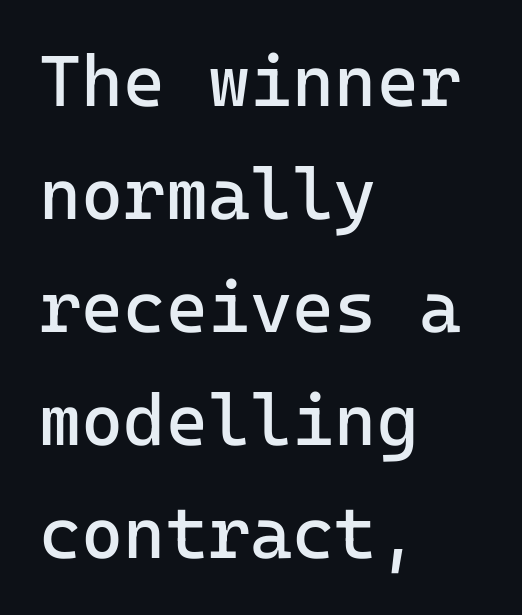
The image shows 72 px regular-weight sans-serif type, upright; set left-aligned, normal line spacing (1.57x), normal letter spacing, not underlined; low stroke contrast and a medium x-height.
